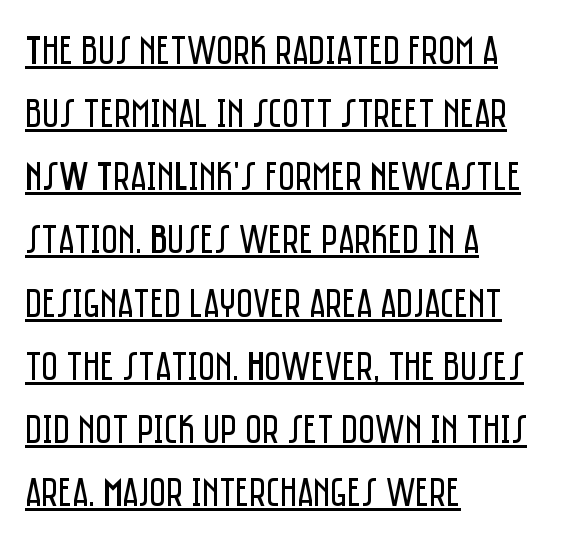
{"serif": "no", "italic": "no", "bold": "no", "weight": "regular", "width": "condensed", "stroke_contrast": "low", "x_height": "large", "monospaced": "no", "underline": "yes", "align": "left", "line_spacing": "normal", "line_spacing_ratio": 1.54, "letter_spacing": "normal", "letter_spacing_em": 0.0, "glyph_px": 41}
